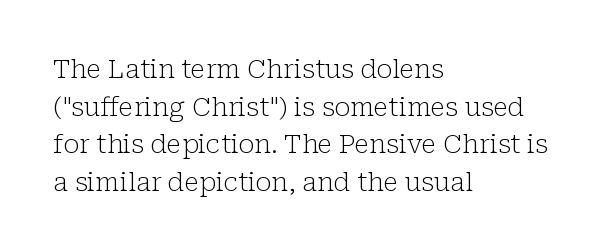
This sample is left-justified, so line endings fall wherever the words run out. Short note: letters normally spaced. These lines were composed using upright roman letters. Nothing heavy about these letters — not bold at all. The glyphs are unaccompanied by any horizontal stroke below them. Quick note: interline space is typical.
